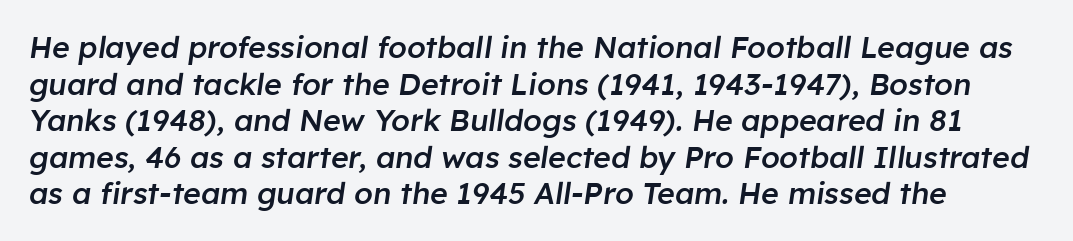
Q: Is the text bold? A: Semi-bold.
Q: Is the text italic (slanted)? A: Yes, it leans right by about 8 degrees.
Q: Is the text underlined? A: No.
Q: Is the spacing between letters normal or unusually wide? A: Normal.
Q: Width (condensed, normal, or wide)? A: Normal.
Q: Stroke contrast? A: Low.
Q: x-height? A: Medium.
Q: Monospaced? A: No.
